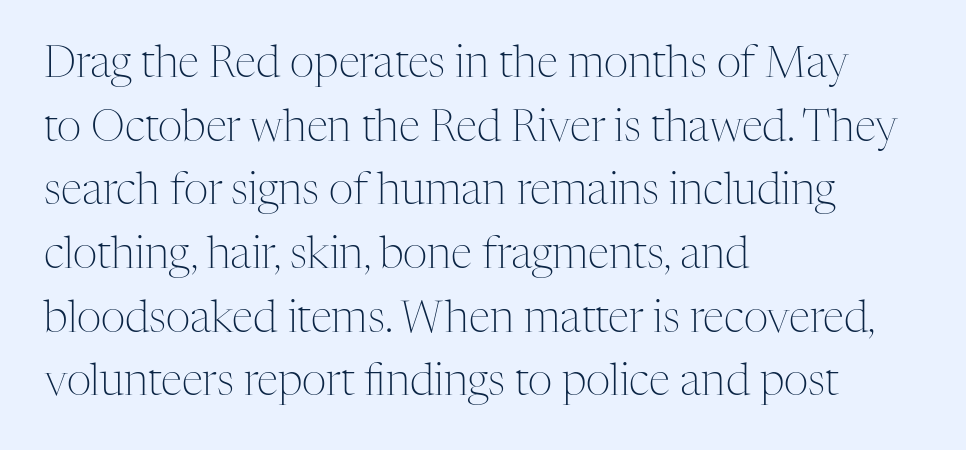
The glyphs in this specimen are seriffed. Proportional: the letters do not fall into vertical columns. The foot of each line stays bare and open. One-word summary of the alignment: left. Compared with typical body copy, the letter spacing here is the same. If you measured baseline to baseline, you'd find a middling distance.
